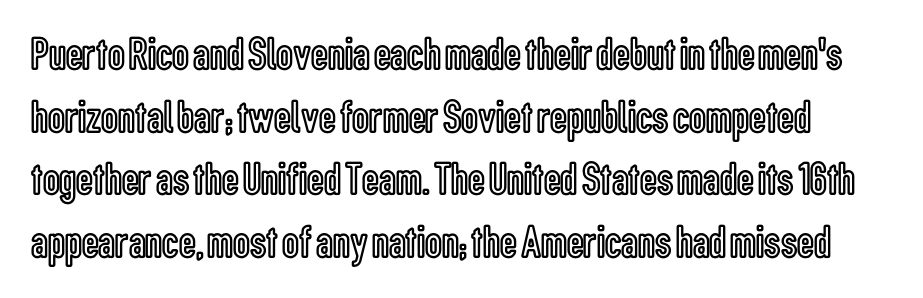
The image shows 47 px condensed type, upright; set normal line spacing (1.33x), normal letter spacing, not underlined; a medium x-height.
